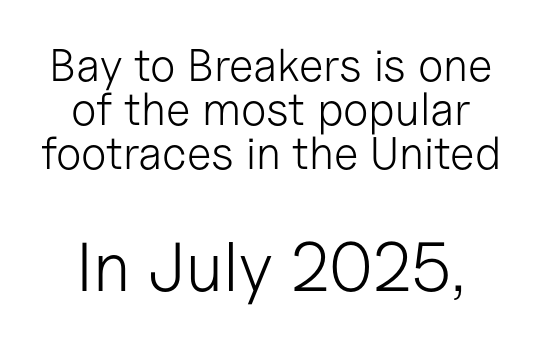
{"serif": "no", "italic": "no", "bold": "no", "weight": "light", "width": "normal", "stroke_contrast": "low", "x_height": "medium", "monospaced": "no", "underline": "no", "align": "center", "line_spacing": "tight", "line_spacing_ratio": 0.96, "letter_spacing": "normal", "letter_spacing_em": 0.0, "larger_block": "second", "size_ratio": 1.5, "glyph_px": 69}
